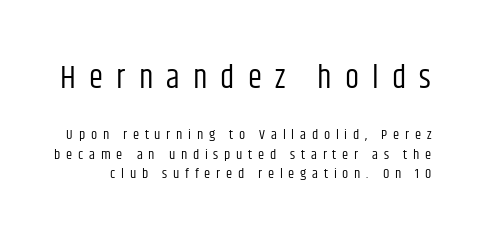
Q: Is the text bold? A: No.
Q: Is the text italic (slanted)? A: No, it is upright.
Q: Is the typeface a serif or a sans-serif typeface? A: Sans-serif.
Q: Is the text underlined? A: No.
Q: Is the spacing between letters normal or unusually wide? A: Unusually wide.
Q: Is the spacing between lines tight, normal or loose? A: Normal.
Q: Which block of text is set in a larger size, the first (top) or the second (bottom)? A: The first (top) one.
Q: Width (condensed, normal, or wide)? A: Condensed.
Q: Stroke contrast? A: Low.
Q: x-height? A: Large.
Q: Monospaced? A: No.
